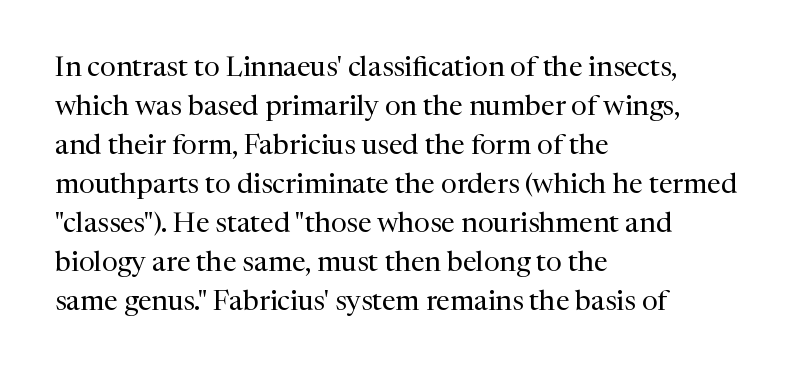
Q: Is the text bold? A: No.
Q: Is the text italic (slanted)? A: No, it is upright.
Q: Is the typeface a serif or a sans-serif typeface? A: Serif.
Q: Is the text underlined? A: No.
Q: How is the paragraph aligned? A: Left-aligned.
Q: Is the spacing between letters normal or unusually wide? A: Normal.
Q: Is the spacing between lines tight, normal or loose? A: Normal.
Q: Width (condensed, normal, or wide)? A: Normal.
Q: Stroke contrast? A: Medium.
Q: x-height? A: Medium.
Q: Monospaced? A: No.
